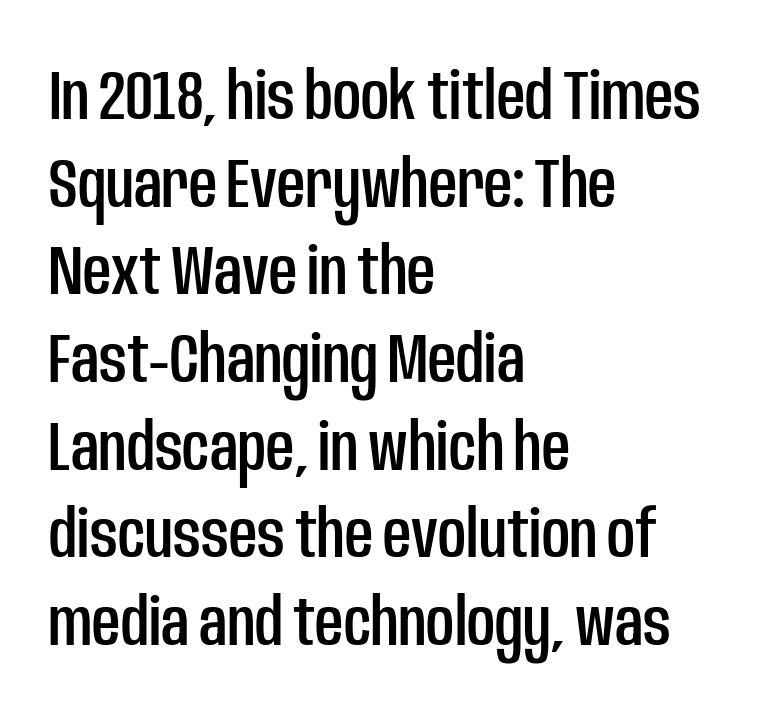
{"serif": "no", "italic": "no", "width": "condensed", "stroke_contrast": "low", "x_height": "large", "monospaced": "no", "underline": "no", "align": "left", "line_spacing": "normal", "line_spacing_ratio": 1.27, "letter_spacing": "normal", "letter_spacing_em": 0.0, "glyph_px": 69}
